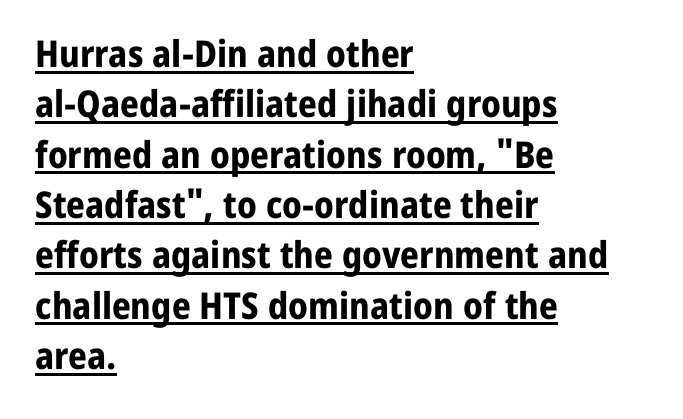
The image shows 37 px bold sans-serif type, upright; set left-aligned, normal line spacing (1.36x), normal letter spacing, underlined; low stroke contrast and a medium x-height.
